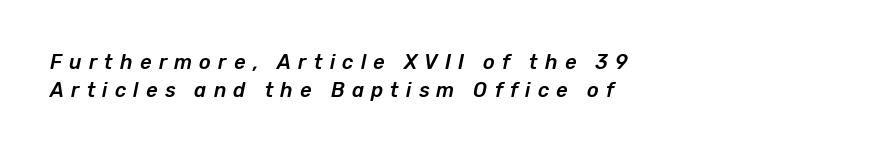
Display-style spreading of the glyphs; the letterfit is very open. Emphasis-style slanted type is in use. Leading matches the norm, producing a regular column. Any mark beneath the type? The region is blank.
